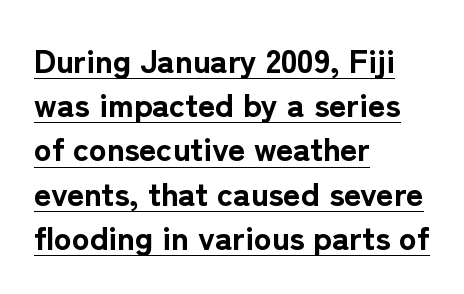
Q: Is the text bold? A: Yes.
Q: Is the text italic (slanted)? A: No, it is upright.
Q: Is the typeface a serif or a sans-serif typeface? A: Sans-serif.
Q: Is the text underlined? A: Yes.
Q: How is the paragraph aligned? A: Left-aligned.
Q: Is the spacing between letters normal or unusually wide? A: Normal.
Q: Is the spacing between lines tight, normal or loose? A: Normal.
Q: Width (condensed, normal, or wide)? A: Normal.
Q: Stroke contrast? A: Low.
Q: x-height? A: Medium.
Q: Monospaced? A: No.
